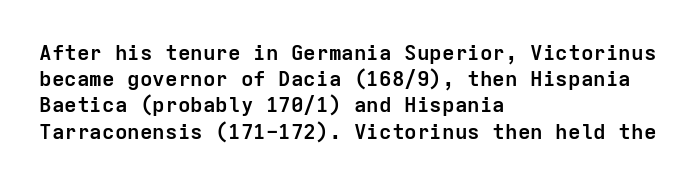
{"italic": "no", "bold": "yes", "underline": "no", "align": "left", "line_spacing": "normal", "line_spacing_ratio": 1.25, "letter_spacing": "normal", "letter_spacing_em": 0.0, "glyph_px": 21}
